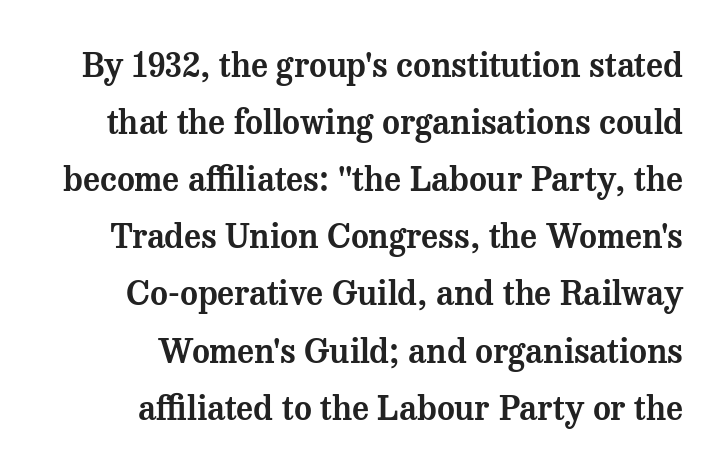
{"serif": "yes", "italic": "no", "width": "normal", "stroke_contrast": "medium", "x_height": "medium", "monospaced": "no", "underline": "no", "align": "right", "line_spacing": "normal", "line_spacing_ratio": 1.68, "letter_spacing": "normal", "letter_spacing_em": 0.0, "glyph_px": 34}
